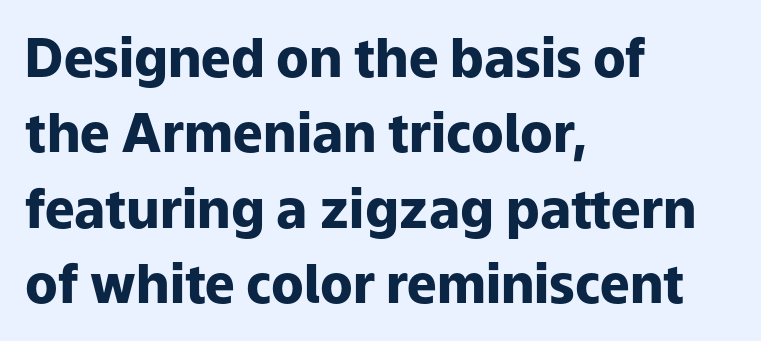
{"serif": "no", "italic": "no", "bold": "yes", "weight": "heavy", "width": "normal", "stroke_contrast": "low", "x_height": "medium", "monospaced": "no", "underline": "no", "align": "left", "line_spacing": "normal", "line_spacing_ratio": 1.42, "letter_spacing": "normal", "letter_spacing_em": 0.0, "glyph_px": 53}
